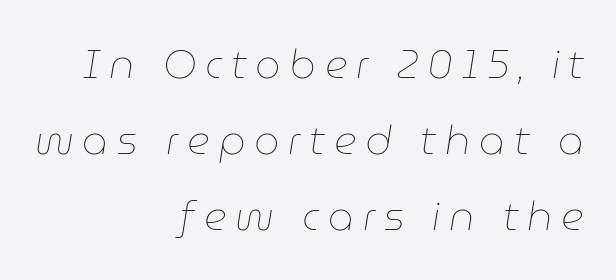
Q: Is the text bold? A: No.
Q: Is the text italic (slanted)? A: Yes, it leans right by about 9 degrees.
Q: Is the text underlined? A: No.
Q: How is the paragraph aligned? A: Right-aligned.
Q: Is the spacing between letters normal or unusually wide? A: Unusually wide.
Q: Is the spacing between lines tight, normal or loose? A: Loose.
Q: Width (condensed, normal, or wide)? A: Normal.
Q: Stroke contrast? A: Low.
Q: x-height? A: Medium.
Q: Monospaced? A: No.
